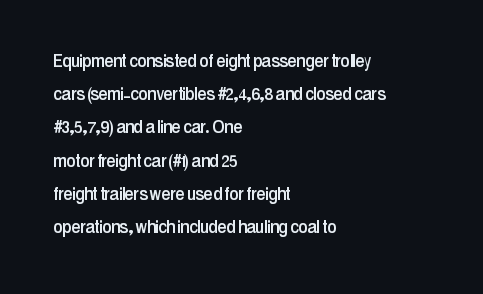
Q: Is the text italic (slanted)? A: No, it is upright.
Q: Is the text underlined? A: No.
Q: How is the paragraph aligned? A: Left-aligned.
Q: Is the spacing between letters normal or unusually wide? A: Normal.
Q: Is the spacing between lines tight, normal or loose? A: Normal.
